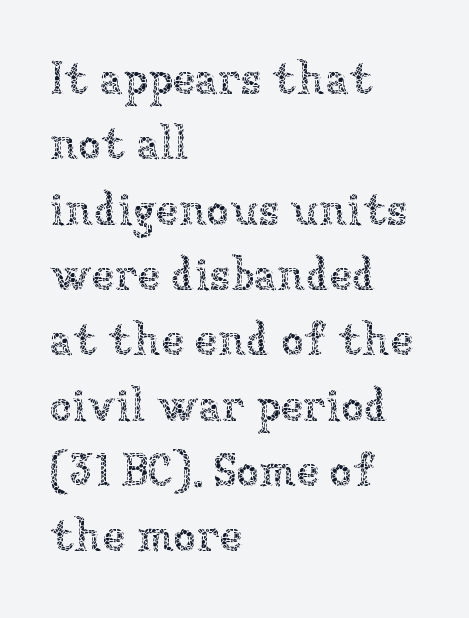
Q: Is the text bold? A: No.
Q: Is the text italic (slanted)? A: No, it is upright.
Q: Is the text underlined? A: No.
Q: How is the paragraph aligned? A: Left-aligned.
Q: Is the spacing between letters normal or unusually wide? A: Normal.
Q: Is the spacing between lines tight, normal or loose? A: Normal.
Q: Width (condensed, normal, or wide)? A: Normal.
Q: Stroke contrast? A: Low.
Q: x-height? A: Medium.
Q: Monospaced? A: No.
